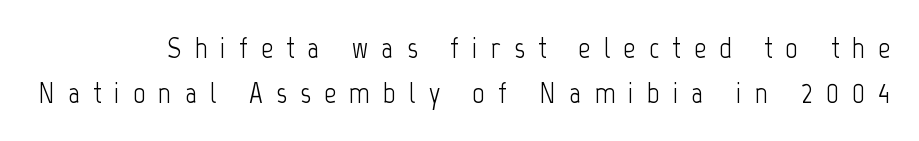
You can tell it's not italic because the verticals are truly vertical. Clear beneath every line of the passage. The gaps between neighbouring characters are conspicuously large. These lines are rendered in a variable-pitch font.
